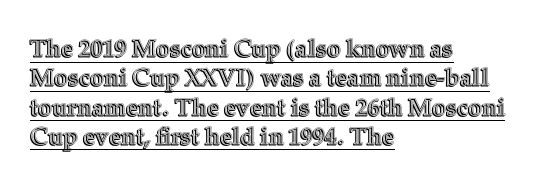
Q: Is the text italic (slanted)? A: No, it is upright.
Q: Is the text underlined? A: Yes.
Q: How is the paragraph aligned? A: Left-aligned.
Q: Is the spacing between letters normal or unusually wide? A: Normal.
